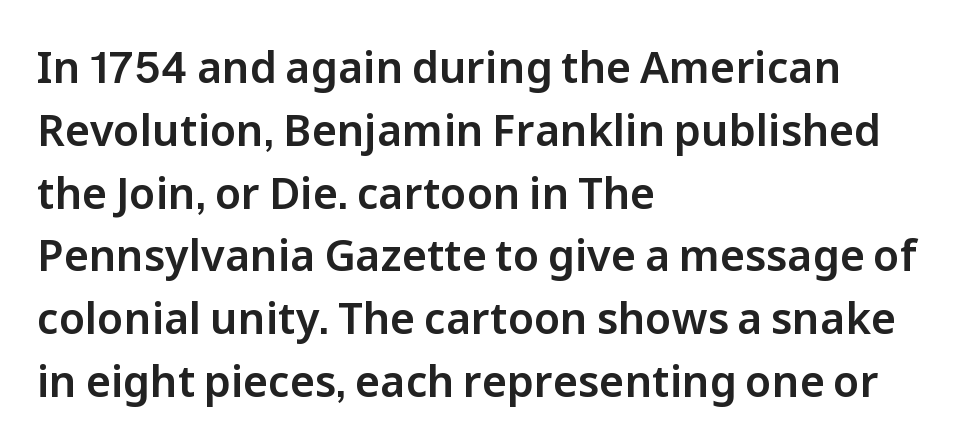
The image shows 43 px sans-serif type, upright; set left-aligned, normal line spacing (1.46x), normal letter spacing, not underlined; low stroke contrast and a medium x-height.
